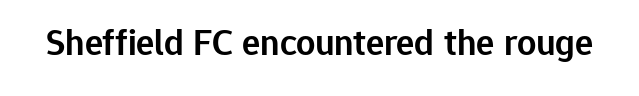
The image shows 38 px semibold sans-serif type, upright; set normal letter spacing, not underlined; low stroke contrast and a medium x-height.
